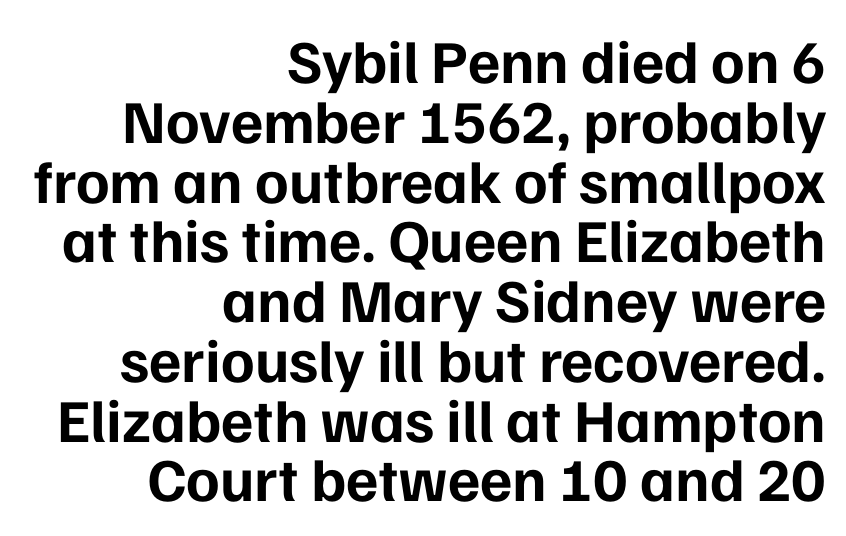
The image shows 61 px bold sans-serif type, upright; set right-aligned, tight line spacing (0.98x), normal letter spacing, not underlined; low stroke contrast and a medium x-height.
